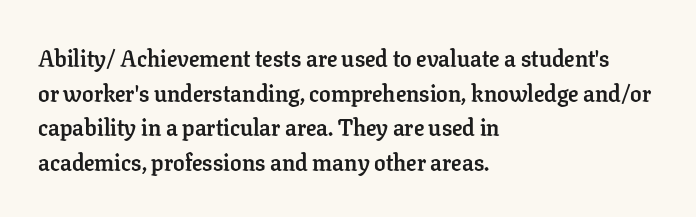
The image shows 23 px bold type, upright; set left-aligned, normal line spacing (1.51x), normal letter spacing, not underlined.
